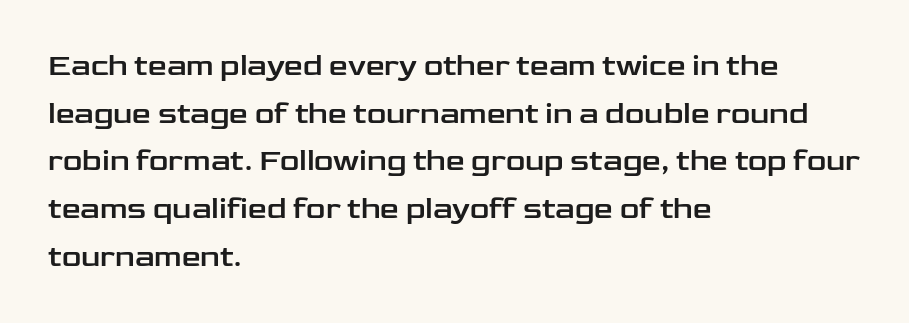
Q: Is the text italic (slanted)? A: No, it is upright.
Q: Is the typeface a serif or a sans-serif typeface? A: Sans-serif.
Q: Is the text underlined? A: No.
Q: How is the paragraph aligned? A: Left-aligned.
Q: Is the spacing between letters normal or unusually wide? A: Normal.
Q: Is the spacing between lines tight, normal or loose? A: Normal.
Q: Width (condensed, normal, or wide)? A: Wide.
Q: Stroke contrast? A: Low.
Q: x-height? A: Medium.
Q: Monospaced? A: No.
